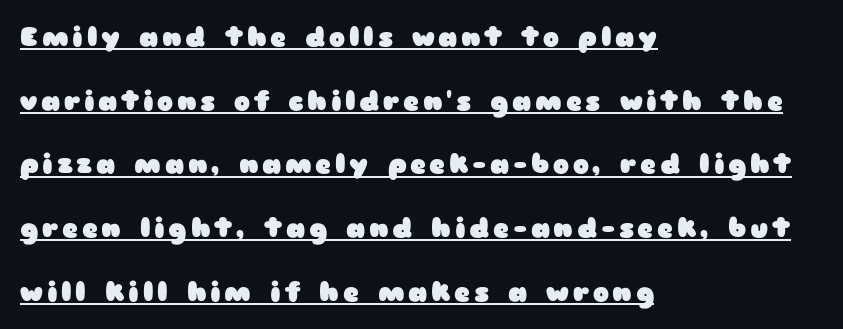
This is the regular roman posture of the typeface. Strong, thick strokes mark this as bold type. This sample carries an underscore along the baseline area. The passage is arranged the way most books set body copy — flush left. Loosely led — the rows are spread out.
